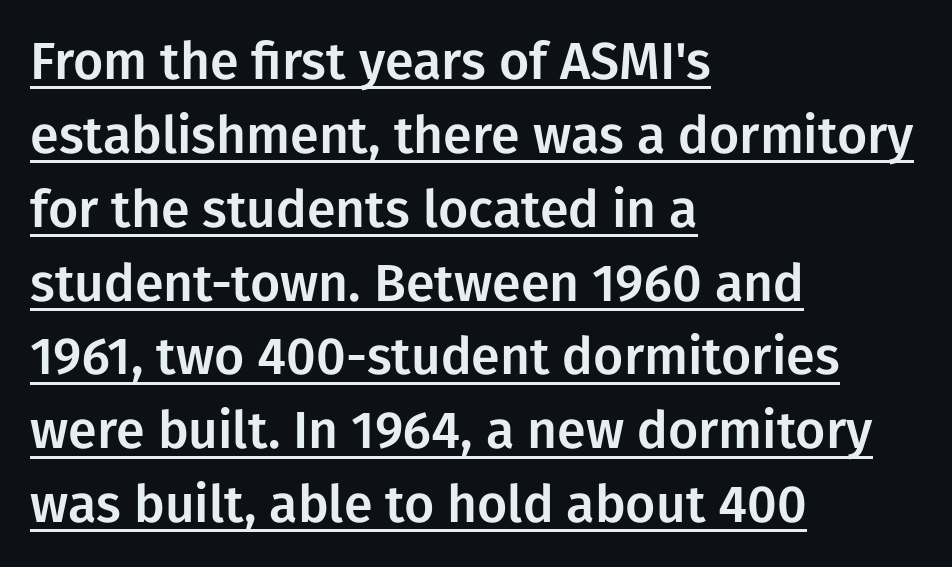
The image shows 52 px sans-serif type, upright; set left-aligned, normal line spacing (1.42x), normal letter spacing, underlined; low stroke contrast and a medium x-height.
